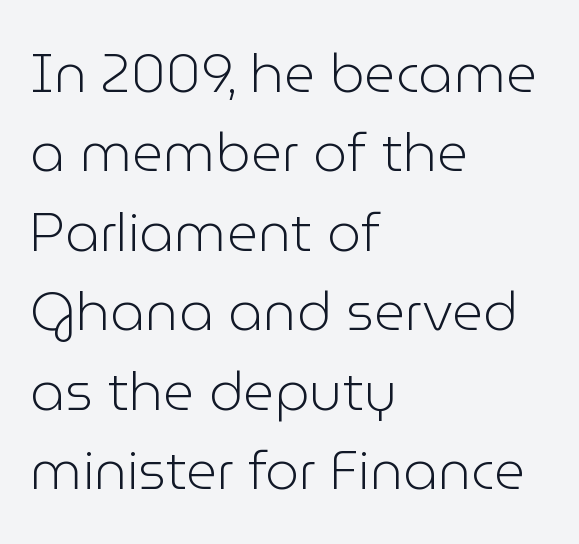
Plain, unruled lines of type. This is not heavy type; no bold has been used. Quick note: not italic, upright. Each letter keeps its own natural width here, so spacing adapts to shape. Each line starts at the same left margin while the right side varies.
